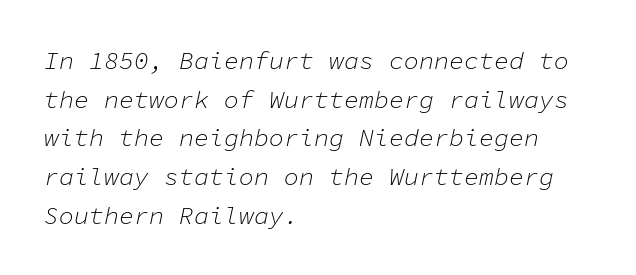
{"italic": "yes", "lean": "right", "slant_degrees": 11, "bold": "no", "underline": "no", "align": "left", "line_spacing": "normal", "line_spacing_ratio": 1.55, "letter_spacing": "normal", "letter_spacing_em": 0.0, "glyph_px": 25}
